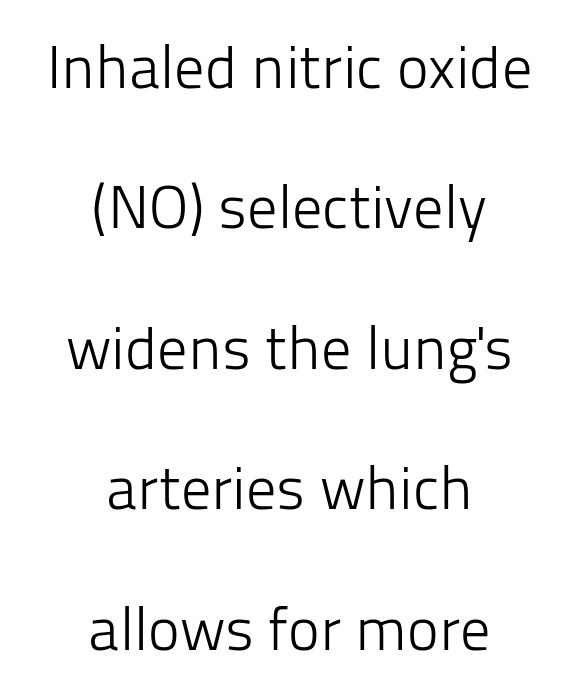
The image shows 60 px light sans-serif type, upright; set centered, loose line spacing (2.34x), normal letter spacing, not underlined; low stroke contrast and a medium x-height.
